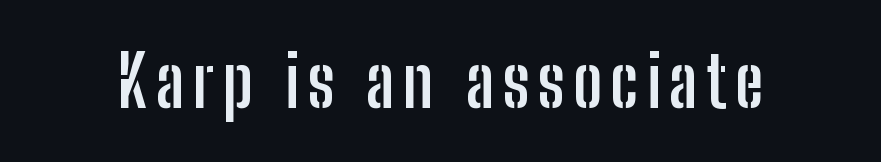
The glyphs are unaccompanied by any horizontal stroke below them. Plenty of ink on the page — the face is bold. Serif or sans? Sans — the stroke terminals are bare. Posture: straight, roman, zero tilt. Character widths vary here, with narrow letters taking less room than wide ones.
